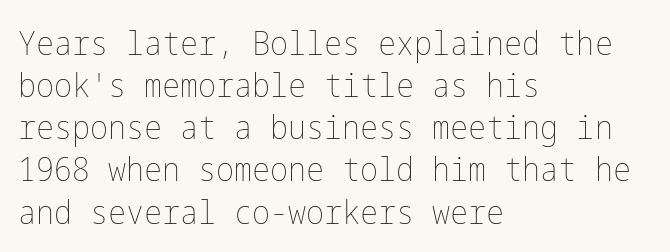
{"italic": "no", "bold": "no", "weight": "thin", "width": "condensed", "stroke_contrast": "low", "x_height": "medium", "underline": "no", "align": "left", "line_spacing_ratio": 1.24, "letter_spacing": "normal", "letter_spacing_em": 0.0, "glyph_px": 34}
